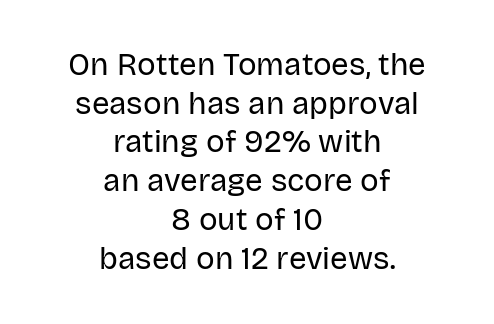
The image shows 31 px regular-weight sans-serif type, upright; set centered, normal line spacing (1.25x), normal letter spacing, not underlined; low stroke contrast and a large x-height.
